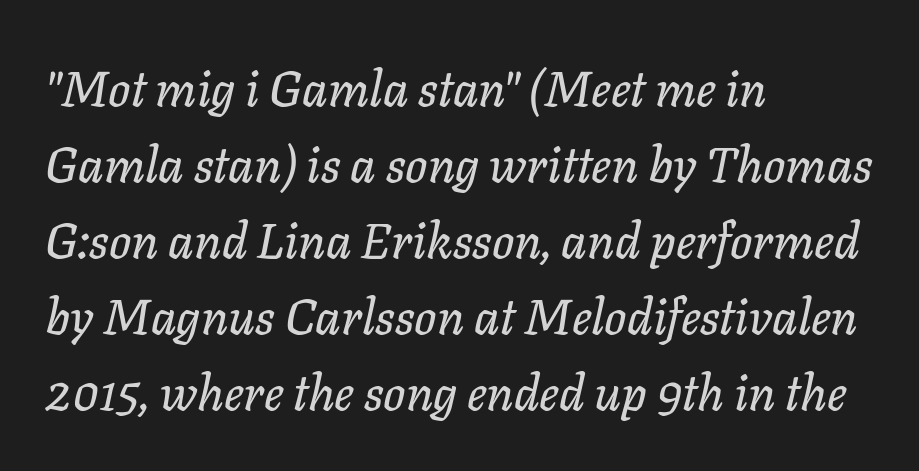
Q: Is the text italic (slanted)? A: Yes, it leans right by about 11 degrees.
Q: Is the text underlined? A: No.
Q: How is the paragraph aligned? A: Left-aligned.
Q: Is the spacing between letters normal or unusually wide? A: Normal.
Q: Is the spacing between lines tight, normal or loose? A: Normal.
Q: Width (condensed, normal, or wide)? A: Normal.
Q: Stroke contrast? A: Low.
Q: x-height? A: Medium.
Q: Monospaced? A: No.
